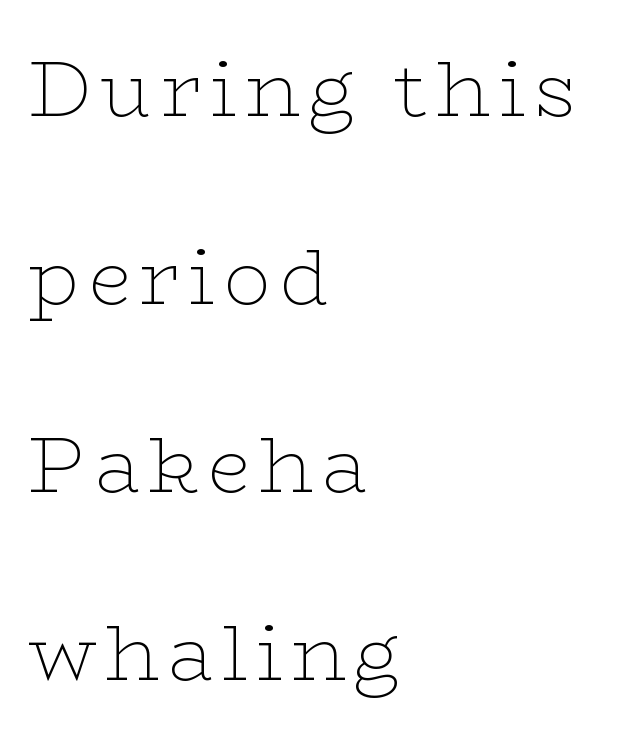
The image shows 78 px thin, wide serif type, upright; set left-aligned, loose line spacing (2.41x), not underlined; low stroke contrast and a medium x-height.
